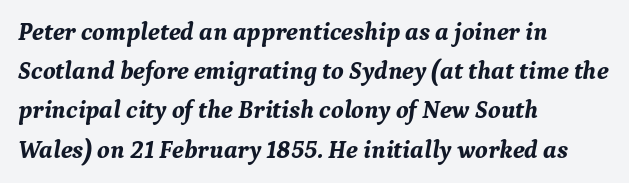
{"italic": "yes", "lean": "right", "slant_degrees": 9, "bold": "yes", "underline": "no", "align": "left", "line_spacing": "normal", "line_spacing_ratio": 1.57, "letter_spacing": "normal", "letter_spacing_em": 0.0, "glyph_px": 25}
